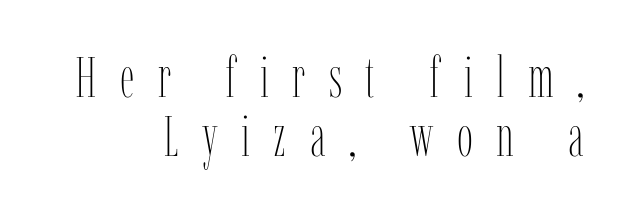
This sample has the flowing, uneven cadence of proportional lettering. Notice how the stems are strictly vertical — no italics here. The gap between lines stays unmarked. The letters are spread apart with noticeably loose tracking.
